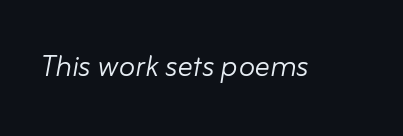
A light-to-regular cut is what we see here. The letters sit at their default tracking, neither squeezed nor spread. The passage shown is typed in a proportional face where columns would drift. This is oblique type, the kind used for emphasis or titles. The specimen omits any rule beneath the text block's lines.
